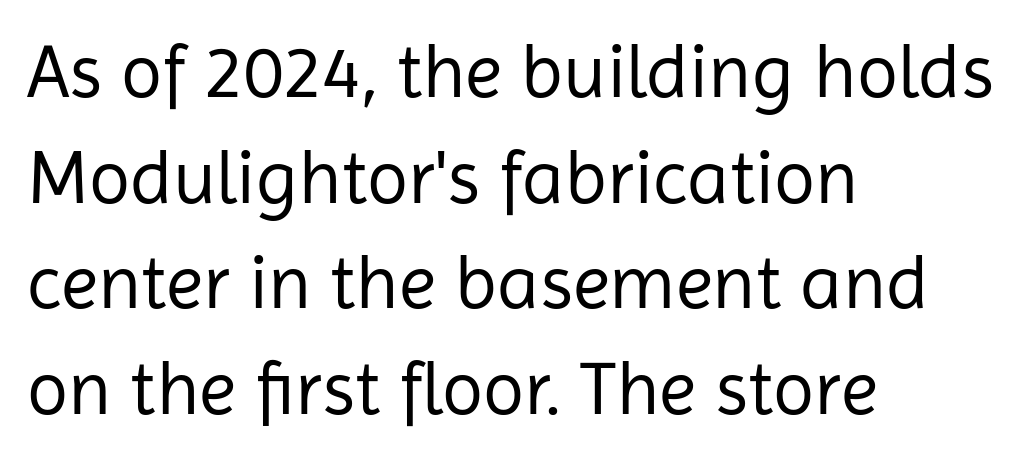
The image shows 76 px regular-weight sans-serif type, upright; set left-aligned, normal line spacing (1.39x), normal letter spacing, not underlined; low stroke contrast and a medium x-height.
